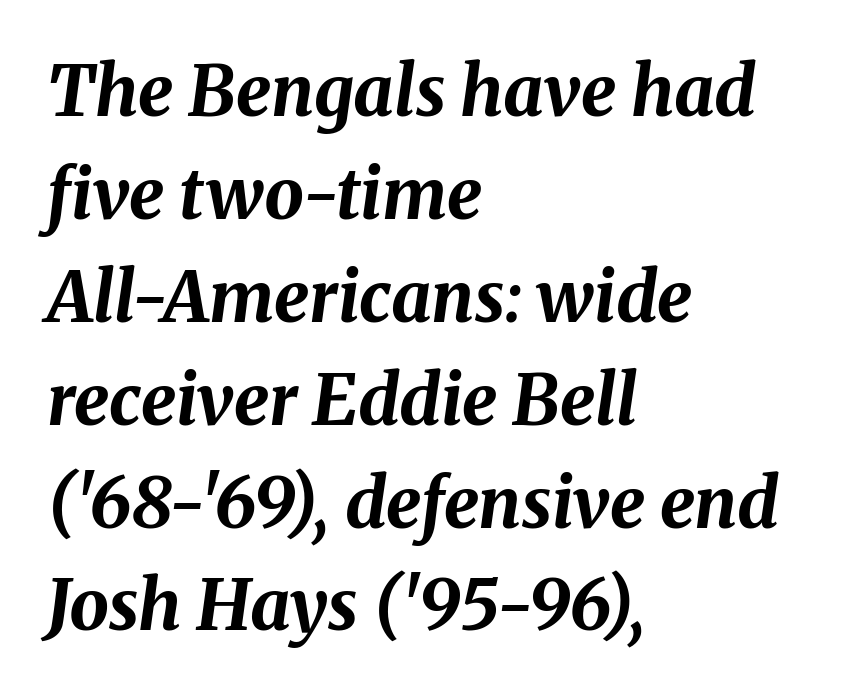
The string is rendered with underlining switched off. Does extra space separate the letters? No, they use regular spacing. The rendering uses natural spacing where letterforms have individual widths. If you drew a line through each stem, it would be angled.
